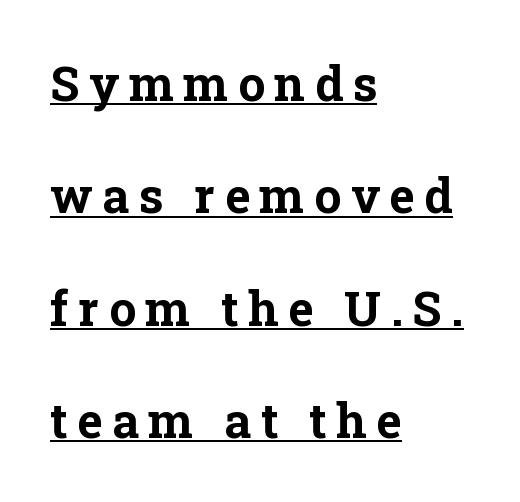
A typesetter would label this face a serif. Every stem runs plumb, perpendicular to the baseline. The sample's only ornament is a line tracing under the words. Each letter keeps its own natural width here, so spacing adapts to shape. The gaps between neighbouring characters are conspicuously large.
